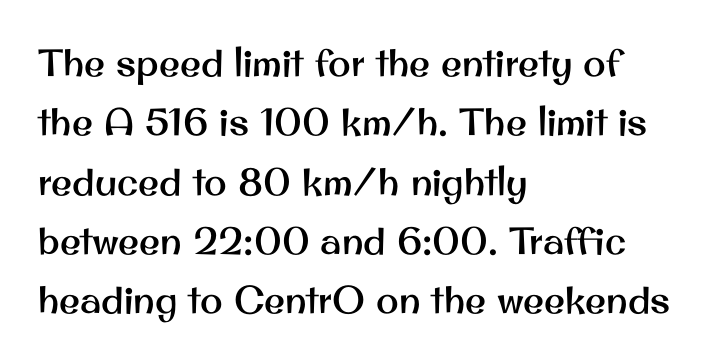
Plain, unruled lines of type. Nope, not italic — everything's standing straight. The tracking reads as untouched default to a designer's eye. The rendering uses a moderate line-height, typical for paragraphs. Grotesque or geometric, the face here clearly has no serifs. These lines are set flush left with a ragged right edge.
